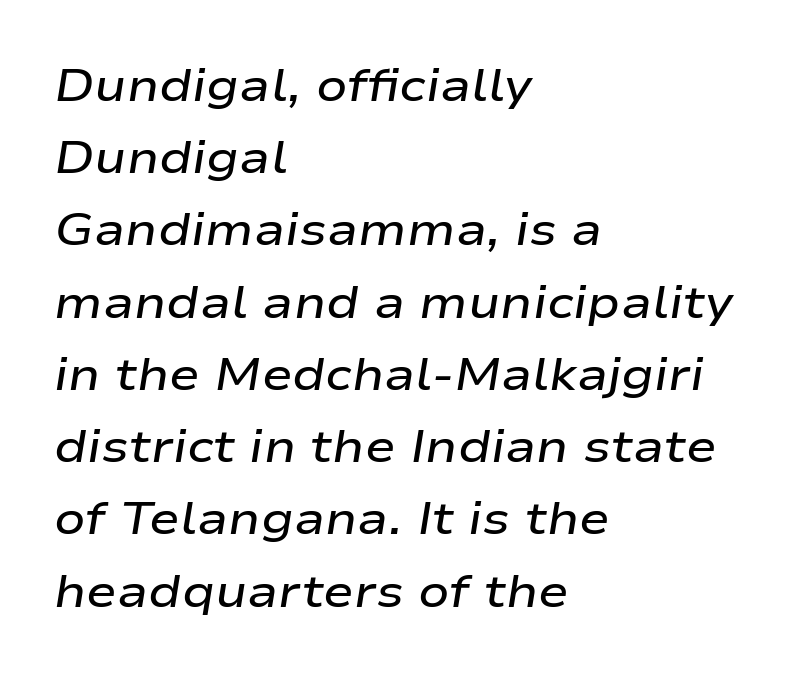
Letters rest on an invisible, unmarked baseline. Is the type slanted? Yes — the strokes lean at a clear angle. Tracking value appears to be zero — textbook default spacing. The ragged edge is on the right, which tells us the setting is flush left. A typesetter would call this leading conventional body-copy spacing. A typesetter would call this proportional, since set widths differ per character.
